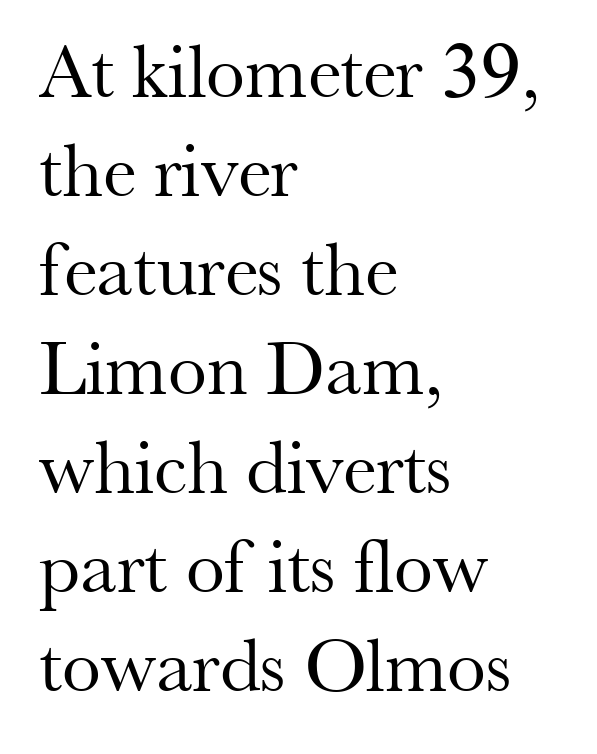
{"serif": "yes", "italic": "no", "bold": "no", "weight": "regular", "width": "normal", "stroke_contrast": "medium", "x_height": "small", "monospaced": "no", "underline": "no", "align": "left", "line_spacing": "normal", "line_spacing_ratio": 1.27, "letter_spacing": "normal", "letter_spacing_em": 0.0, "glyph_px": 78}
